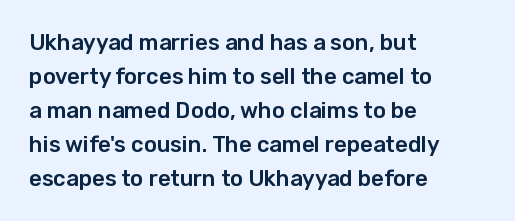
Inter-character spacing is left at the font's built-in metrics. A bare baseline throughout the passage. The typography opts for an upright posture over an oblique one. Casual observation: everything's shoved over to the left.
